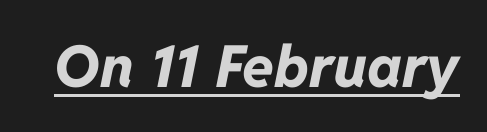
The image shows 58 px bold type, italic (leaning right); set normal letter spacing, underlined; low stroke contrast and a medium x-height.
